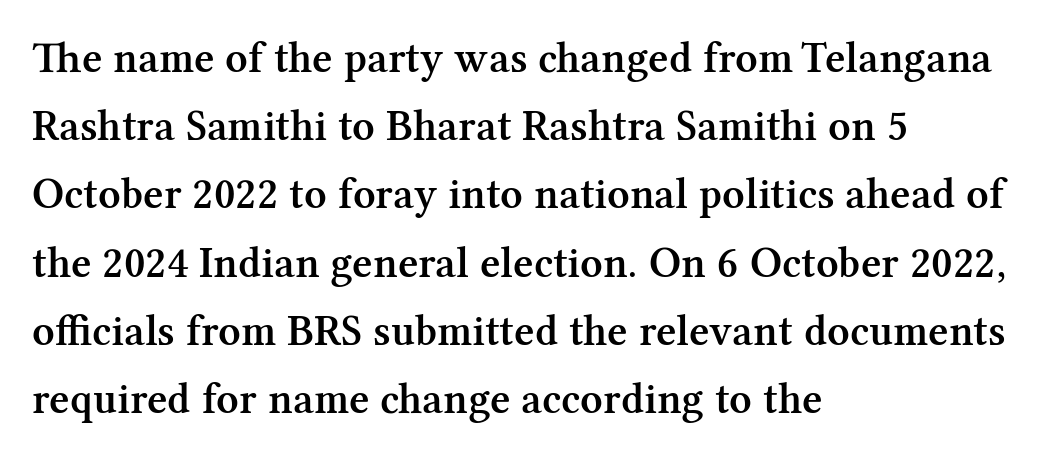
{"serif": "yes", "italic": "no", "bold": "semi", "weight": "semibold", "width": "normal", "stroke_contrast": "medium", "x_height": "medium", "monospaced": "no", "underline": "no", "align": "left", "line_spacing": "normal", "line_spacing_ratio": 1.55, "letter_spacing": "normal", "letter_spacing_em": 0.0, "glyph_px": 44}
